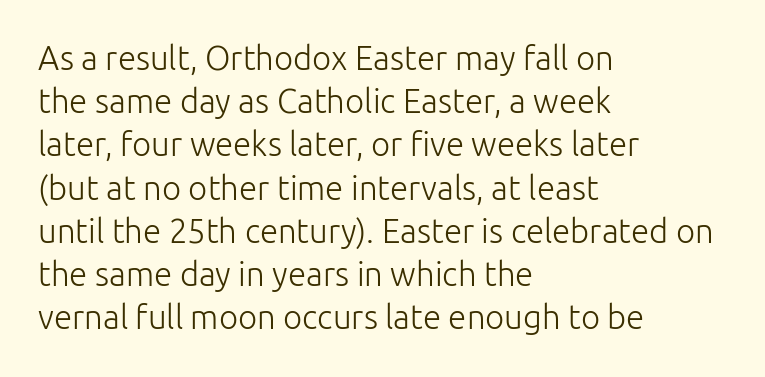
{"serif": "no", "italic": "no", "bold": "no", "weight": "light", "width": "normal", "stroke_contrast": "low", "x_height": "medium", "monospaced": "no", "underline": "no", "align": "left", "line_spacing": "normal", "line_spacing_ratio": 1.31, "letter_spacing": "normal", "letter_spacing_em": 0.0, "glyph_px": 33}
